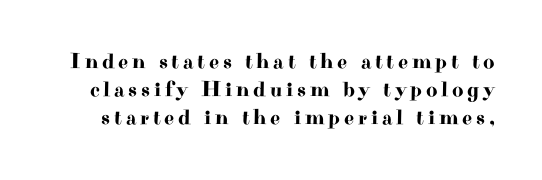
{"italic": "no", "underline": "no", "line_spacing": "normal", "line_spacing_ratio": 1.28, "glyph_px": 22}
